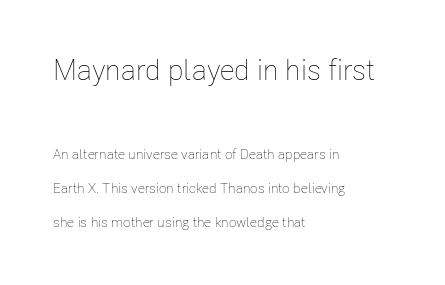
{"italic": "no", "bold": "no", "weight": "thin", "width": "condensed", "stroke_contrast": "low", "x_height": "medium", "monospaced": "no", "underline": "no", "align": "left", "line_spacing": "loose", "line_spacing_ratio": 2.42, "letter_spacing": "normal", "letter_spacing_em": 0.0, "larger_block": "first", "size_ratio": 2.07, "glyph_px": 29}
